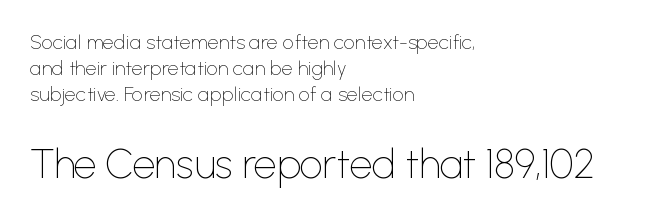
The gap between lines stays unmarked. Check where the strokes stop: nothing finishes them off — pure sans. Here the glyphs are tracked normally, forming tight word shapes. Every row of glyphs begins at an identical x-position on the left.
